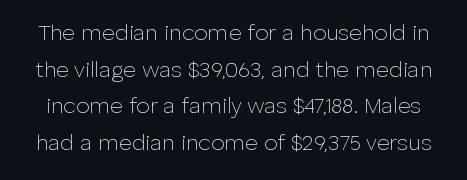
The image shows 22 px text type, upright; set normal line spacing (1.67x), normal letter spacing, not underlined.
